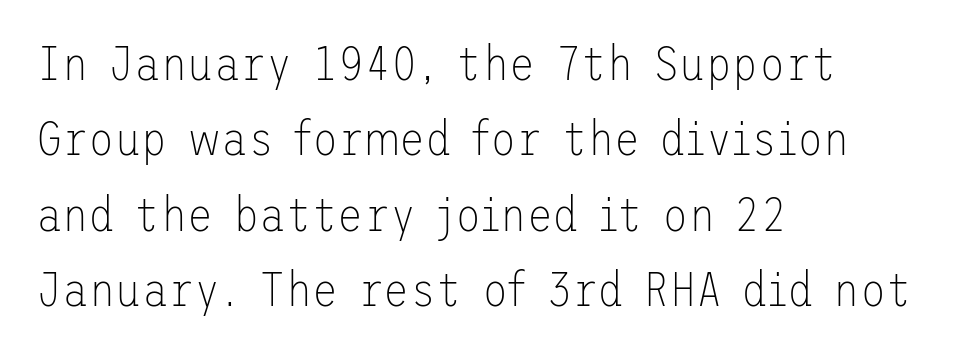
The image shows 48 px thin sans-serif type, upright; set left-aligned, normal line spacing (1.57x), normal letter spacing, not underlined; low stroke contrast and a medium x-height.
